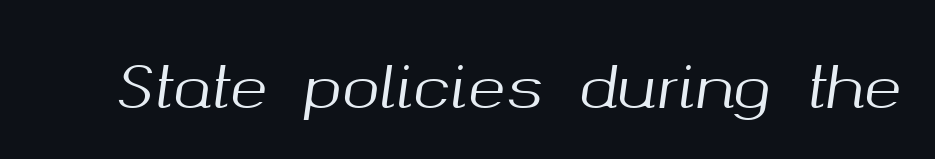
The image shows 57 px text type, italic (leaning right); set normal letter spacing, not underlined; medium stroke contrast and a medium x-height.
